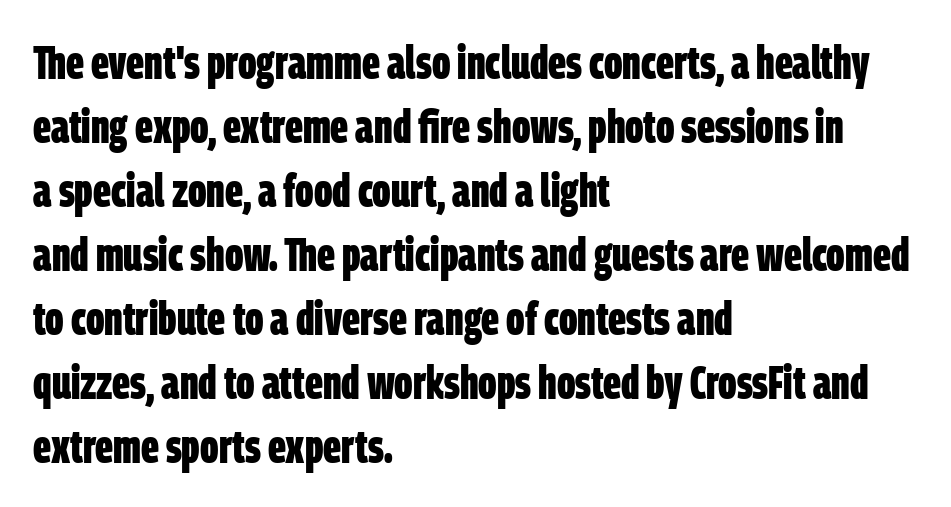
Q: Is the text bold? A: Yes.
Q: Is the typeface a serif or a sans-serif typeface? A: Sans-serif.
Q: Is the text underlined? A: No.
Q: How is the paragraph aligned? A: Left-aligned.
Q: Is the spacing between letters normal or unusually wide? A: Normal.
Q: Is the spacing between lines tight, normal or loose? A: Normal.
Q: Width (condensed, normal, or wide)? A: Condensed.
Q: Stroke contrast? A: Low.
Q: x-height? A: Large.
Q: Monospaced? A: No.
